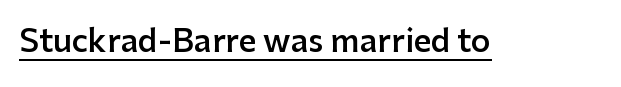
The image shows 31 px semibold sans-serif type, upright; set normal letter spacing, underlined; low stroke contrast and a medium x-height.
